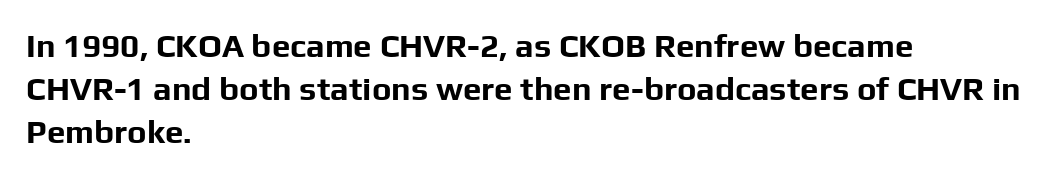
Q: Is the text bold? A: Yes.
Q: Is the text italic (slanted)? A: No, it is upright.
Q: Is the typeface a serif or a sans-serif typeface? A: Sans-serif.
Q: Is the text underlined? A: No.
Q: How is the paragraph aligned? A: Left-aligned.
Q: Is the spacing between letters normal or unusually wide? A: Normal.
Q: Is the spacing between lines tight, normal or loose? A: Normal.
Q: Width (condensed, normal, or wide)? A: Normal.
Q: Stroke contrast? A: Low.
Q: x-height? A: Medium.
Q: Monospaced? A: No.
